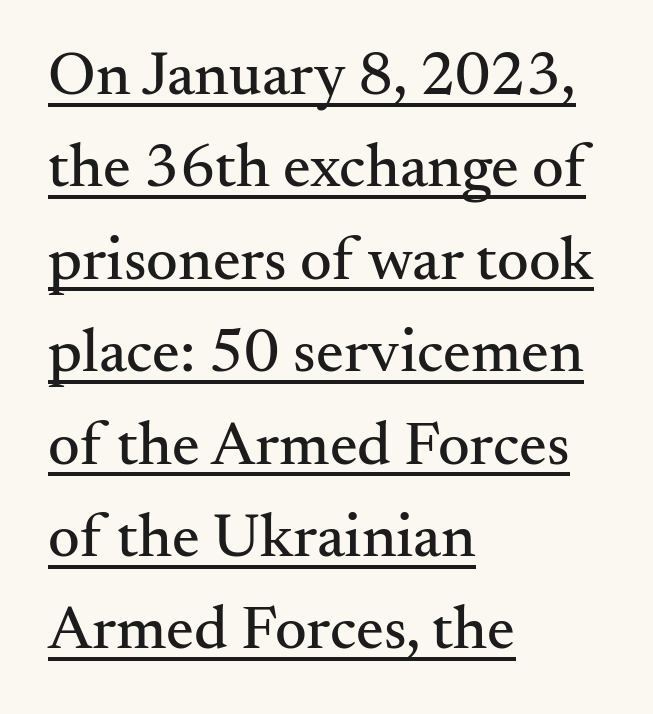
Proportional: the letters do not fall into vertical columns. This sample uses plain, unmodified letter spacing. Has an underline been added? It has. The lettering stays uniformly vertical, giving the passage a roman look. A serif font was chosen for this passage. The rows are spaced the way most documents space them.
